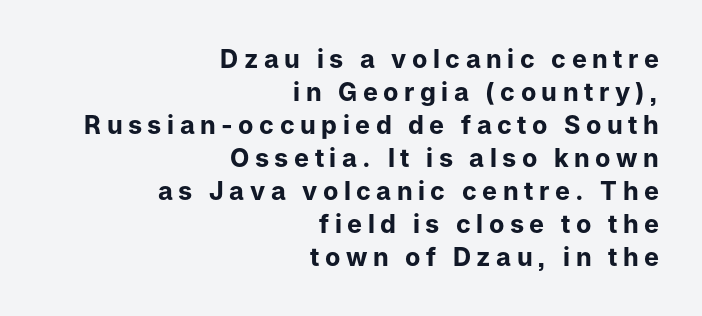
The typography opts for an upright posture over an oblique one. A typesetter would call this leading conventional body-copy spacing. The tracking jumps out immediately: characters are airy and widely separated. The words here are not underlined. The strokes are fattened all the way to bold.
